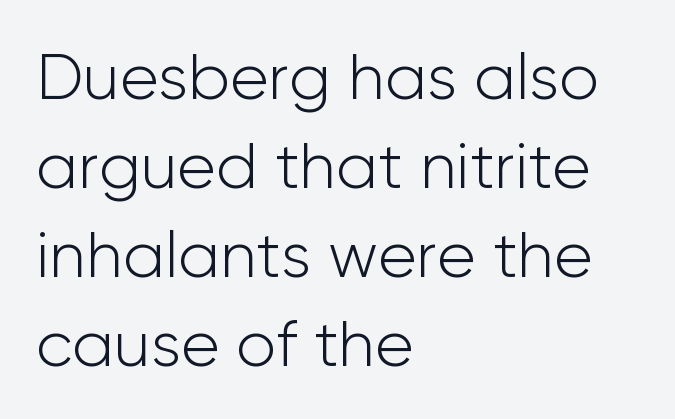
The image shows 65 px light sans-serif type, upright; set left-aligned, normal line spacing (1.37x), normal letter spacing, not underlined; low stroke contrast and a medium x-height.
